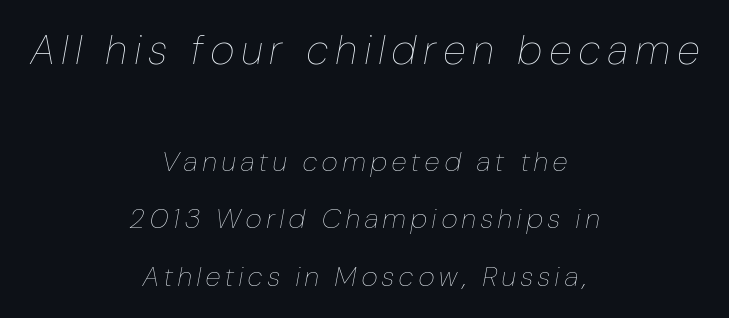
Is the letter spacing exaggerated? Yes — the characters are pushed far apart. The leading is generous, giving the passage an open texture. Rule under the text: the space is simply empty. Which margin do the lines hug? Neither — every line sits in the middle. A typesetter would mark this as italic. Caption: upper text group enlarged, lower text group reduced.
